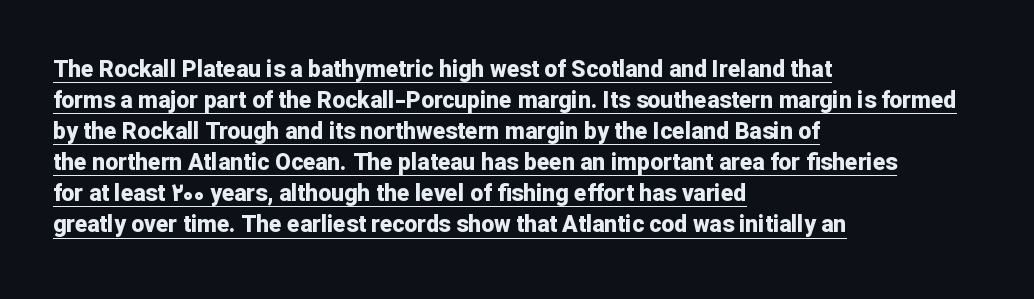
The image shows 23 px bold type, upright; set left-aligned, normal line spacing (1.35x), normal letter spacing, underlined.
